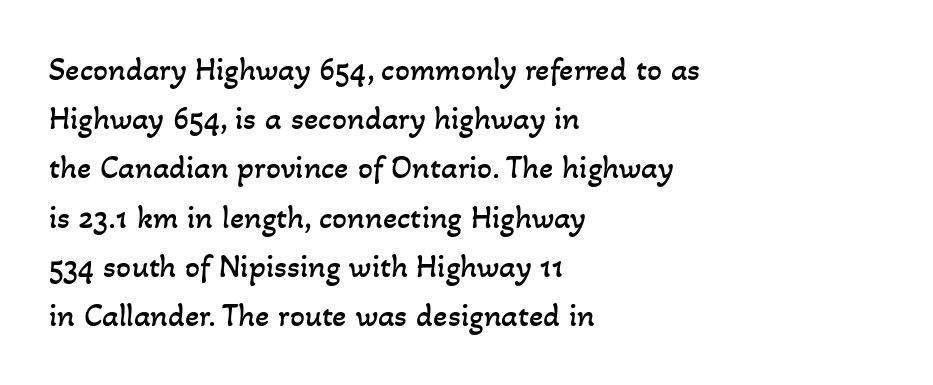
Q: Is the text bold? A: No.
Q: Is the text underlined? A: No.
Q: How is the paragraph aligned? A: Left-aligned.
Q: Is the spacing between letters normal or unusually wide? A: Normal.
Q: Is the spacing between lines tight, normal or loose? A: Normal.
Q: Width (condensed, normal, or wide)? A: Normal.
Q: Stroke contrast? A: Low.
Q: x-height? A: Small.
Q: Monospaced? A: No.
